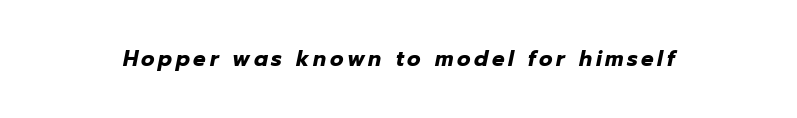
Italic? Definitely — the glyphs are oblique. A dark, heavy texture on the line: the type is bold. Clear beneath every line of the passage.
